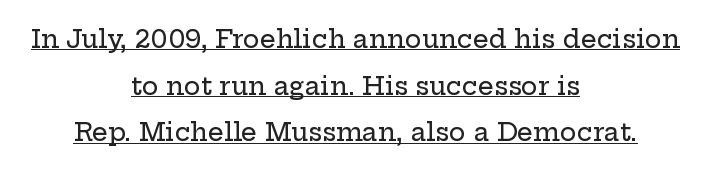
Is the letter spacing exaggerated? No — it looks like the ordinary default. A typographer would call this underscored text. Line starts and ends both wander, symmetrically. These lines were composed using upright roman letters.
